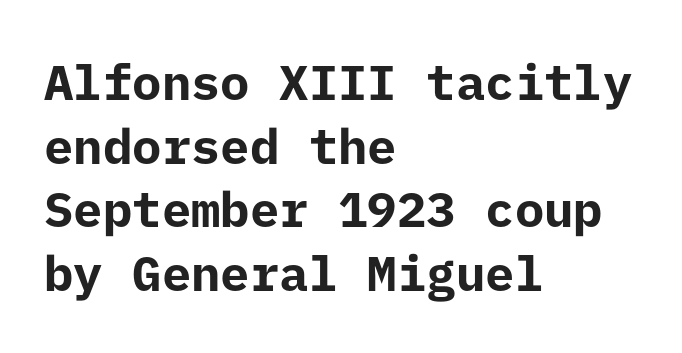
The image shows 49 px bold sans-serif type, upright; set left-aligned, normal line spacing (1.3x), normal letter spacing, not underlined; low stroke contrast and a medium x-height.
